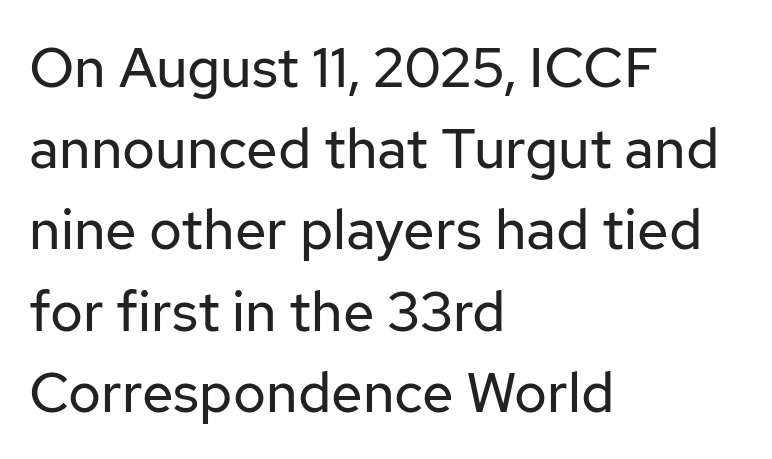
Q: Is the text bold? A: No.
Q: Is the text italic (slanted)? A: No, it is upright.
Q: Is the typeface a serif or a sans-serif typeface? A: Sans-serif.
Q: Is the text underlined? A: No.
Q: How is the paragraph aligned? A: Left-aligned.
Q: Is the spacing between letters normal or unusually wide? A: Normal.
Q: Is the spacing between lines tight, normal or loose? A: Normal.
Q: Width (condensed, normal, or wide)? A: Normal.
Q: Stroke contrast? A: Low.
Q: x-height? A: Medium.
Q: Monospaced? A: No.
